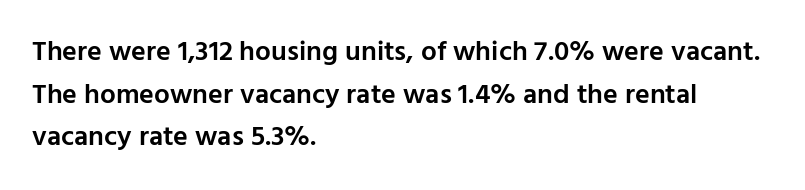
The image shows 28 px semibold sans-serif type, upright; set left-aligned, normal line spacing (1.52x), normal letter spacing, not underlined; low stroke contrast and a medium x-height.
